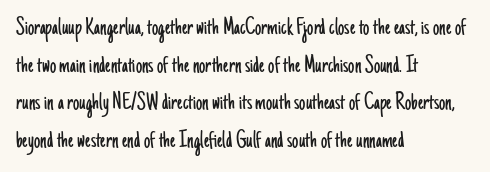
{"italic": "no", "bold": "no", "underline": "no", "align": "left", "line_spacing": "normal", "line_spacing_ratio": 1.51, "letter_spacing": "normal", "letter_spacing_em": 0.0, "glyph_px": 25}
